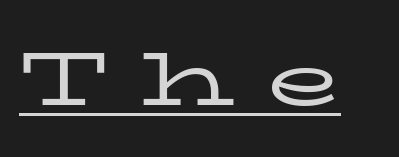
The image shows 76 px regular-weight, wide serif type, upright; set unusually wide letter spacing (+0.42 em), underlined; low stroke contrast and a medium x-height.
